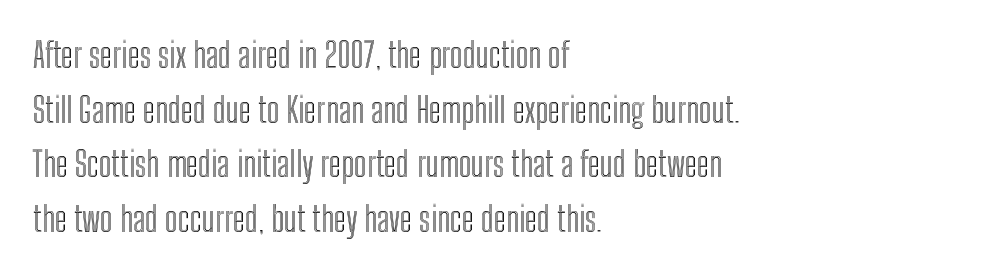
Words float on clear page, feet unadorned. Look at the tracking — it's just the regular setting, nothing added. You could not count columns in this text — the font is proportionally spaced. Summary of vertical rhythm: regular, with standard interline spacing. The typesetter chose a ragged-right arrangement here.
